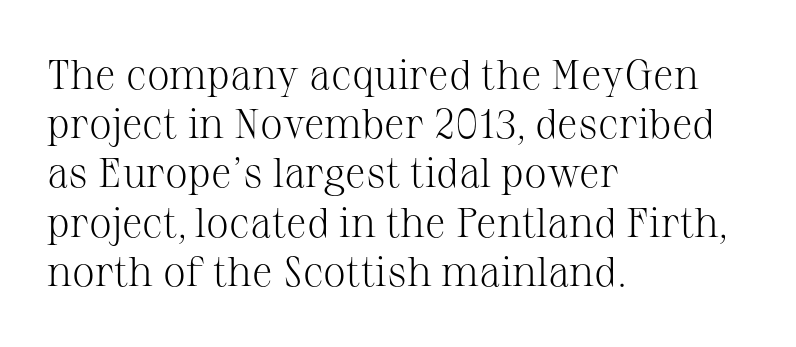
Q: Is the text bold? A: No.
Q: Is the text italic (slanted)? A: No, it is upright.
Q: Is the typeface a serif or a sans-serif typeface? A: Serif.
Q: Is the text underlined? A: No.
Q: How is the paragraph aligned? A: Left-aligned.
Q: Is the spacing between letters normal or unusually wide? A: Normal.
Q: Width (condensed, normal, or wide)? A: Normal.
Q: Stroke contrast? A: Medium.
Q: x-height? A: Medium.
Q: Monospaced? A: No.
